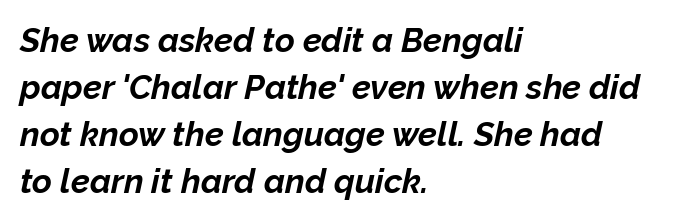
{"italic": "yes", "lean": "right", "slant_degrees": 12, "bold": "yes", "weight": "bold", "width": "normal", "stroke_contrast": "low", "x_height": "medium", "monospaced": "no", "underline": "no", "align": "left", "line_spacing": "normal", "line_spacing_ratio": 1.38, "letter_spacing": "normal", "letter_spacing_em": 0.0, "glyph_px": 34}
